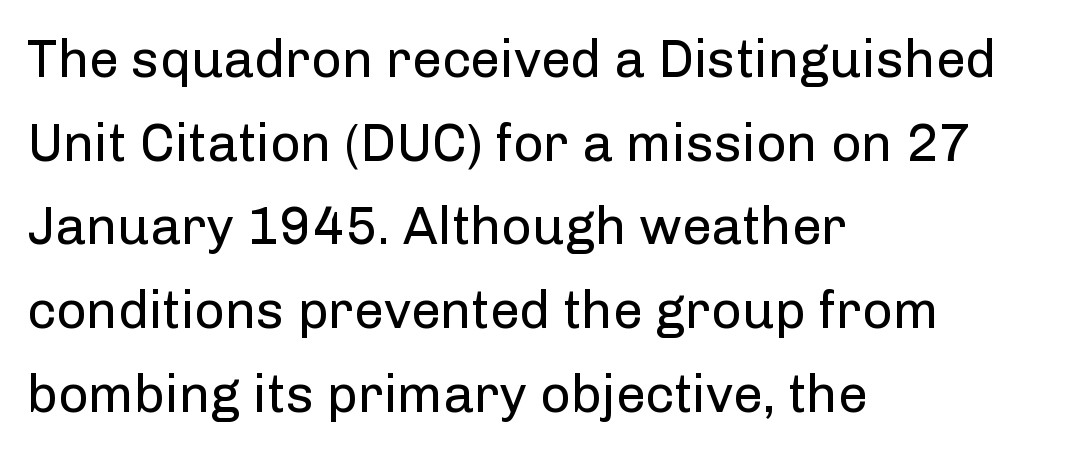
Q: Is the text bold? A: No.
Q: Is the text italic (slanted)? A: No, it is upright.
Q: Is the typeface a serif or a sans-serif typeface? A: Sans-serif.
Q: Is the text underlined? A: No.
Q: How is the paragraph aligned? A: Left-aligned.
Q: Is the spacing between letters normal or unusually wide? A: Normal.
Q: Is the spacing between lines tight, normal or loose? A: Normal.
Q: Width (condensed, normal, or wide)? A: Normal.
Q: Stroke contrast? A: Low.
Q: x-height? A: Medium.
Q: Monospaced? A: No.
